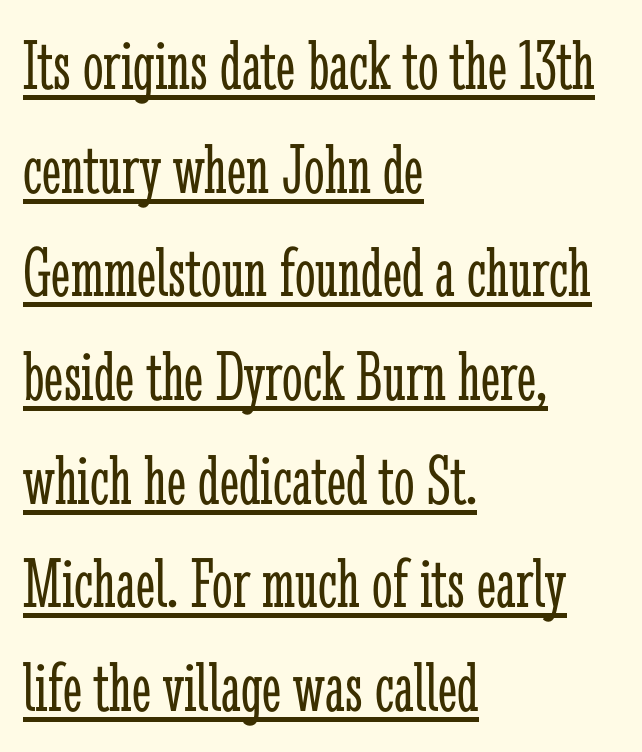
{"serif": "yes", "italic": "no", "bold": "no", "weight": "light", "width": "condensed", "stroke_contrast": "low", "x_height": "medium", "monospaced": "no", "underline": "yes", "align": "left", "line_spacing": "normal", "line_spacing_ratio": 1.42, "letter_spacing": "normal", "letter_spacing_em": 0.0, "glyph_px": 73}
